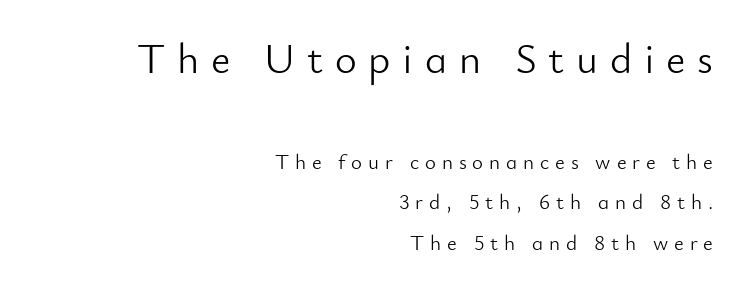
The image shows 42 px light sans-serif type, upright; set right-aligned, loose line spacing (1.93x), unusually wide letter spacing (+0.28 em), not underlined; the first (top) block is 2.0x larger; low stroke contrast and a small x-height.
